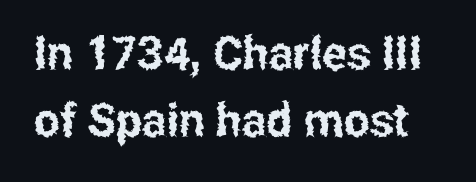
Rows of type keep a routine distance in the vertical direction. Quick note: not italic, upright. Plain, unruled lines of type. The passage shown is typed in a proportional face where columns would drift.
